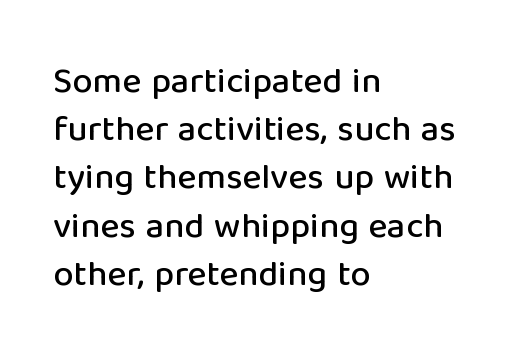
The image shows 36 px sans-serif type, upright; set left-aligned, normal line spacing (1.34x), normal letter spacing, not underlined; low stroke contrast and a medium x-height.
